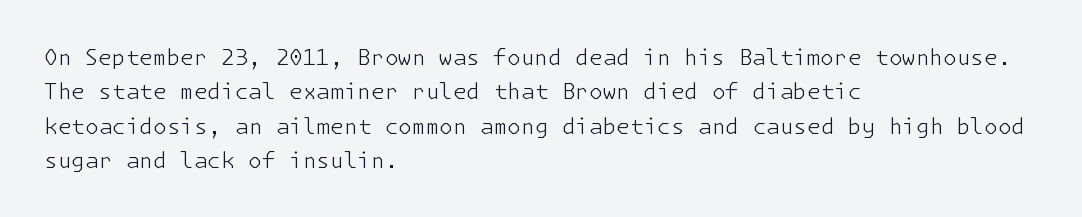
The image shows 22 px text type, upright; set left-aligned, normal line spacing (1.56x), normal letter spacing, not underlined.
